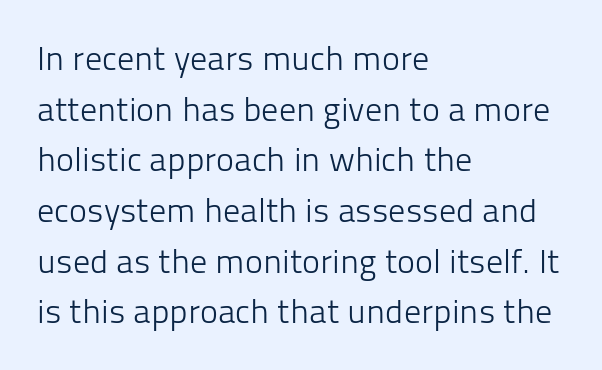
{"serif": "no", "italic": "no", "bold": "no", "weight": "light", "width": "normal", "stroke_contrast": "low", "x_height": "medium", "monospaced": "no", "underline": "no", "align": "left", "line_spacing": "normal", "line_spacing_ratio": 1.49, "letter_spacing": "normal", "letter_spacing_em": 0.0, "glyph_px": 34}
